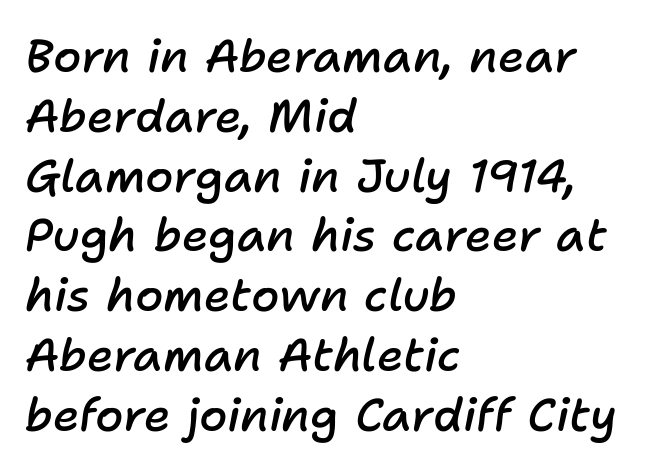
The image shows 46 px semibold type, italic (leaning right); set left-aligned, normal line spacing (1.3x), normal letter spacing, not underlined; low stroke contrast and a medium x-height.
